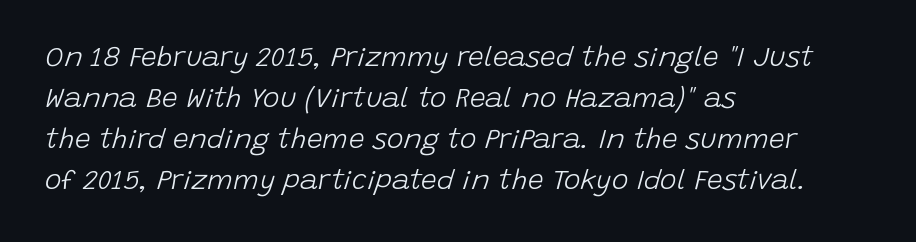
Q: Is the text bold? A: No.
Q: Is the text italic (slanted)? A: Yes, it leans right by about 15 degrees.
Q: Is the text underlined? A: No.
Q: How is the paragraph aligned? A: Left-aligned.
Q: Is the spacing between letters normal or unusually wide? A: Normal.
Q: Is the spacing between lines tight, normal or loose? A: Normal.
Q: Width (condensed, normal, or wide)? A: Normal.
Q: Stroke contrast? A: Low.
Q: x-height? A: Large.
Q: Monospaced? A: No.
